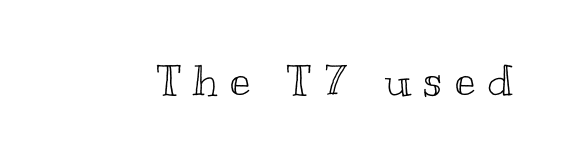
The image shows 43 px wide type, upright; set unusually wide letter spacing (+0.29 em), not underlined; a small x-height.
